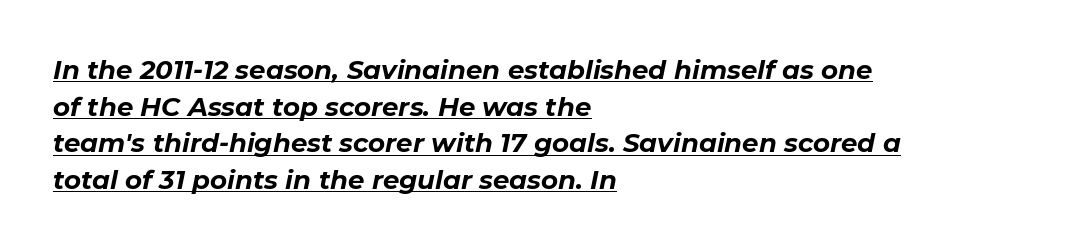
Vertical spacing — default. In CSS terms this would be text-align: left. Words appear dense and cohesive because spacing is normal. The specimen includes a rule beneath the text block's lines.
